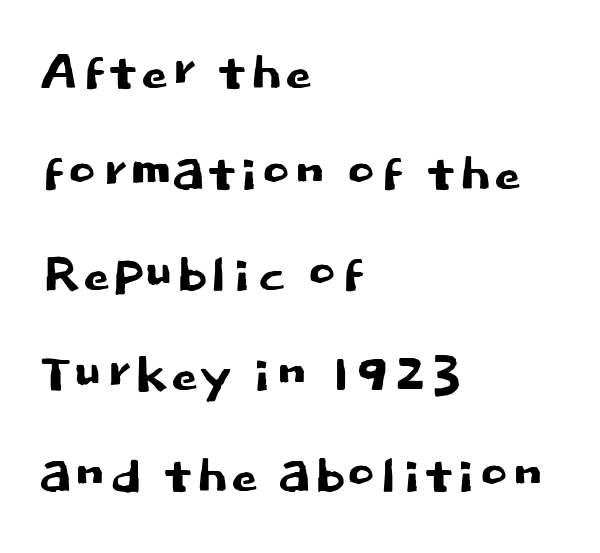
Q: Is the text italic (slanted)? A: No, it is upright.
Q: Is the typeface a serif or a sans-serif typeface? A: Sans-serif.
Q: Is the text underlined? A: No.
Q: How is the paragraph aligned? A: Left-aligned.
Q: Is the spacing between letters normal or unusually wide? A: Normal.
Q: Is the spacing between lines tight, normal or loose? A: Normal.
Q: Width (condensed, normal, or wide)? A: Normal.
Q: Stroke contrast? A: Low.
Q: x-height? A: Large.
Q: Monospaced? A: No.
